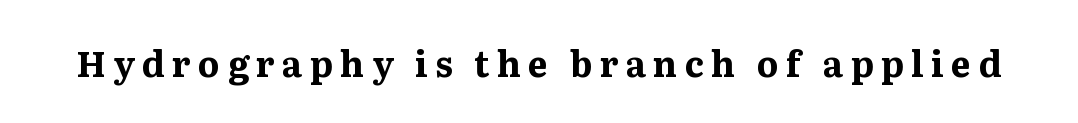
The image shows 35 px bold serif type, upright; set unusually wide letter spacing (+0.21 em), not underlined; medium stroke contrast and a medium x-height.
